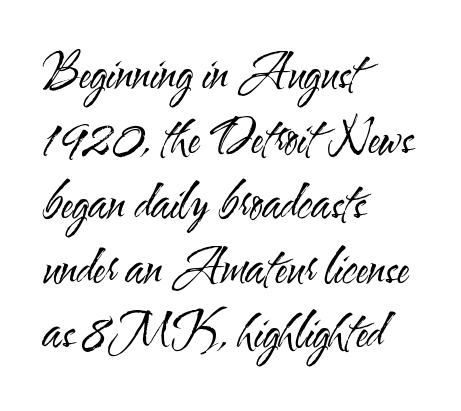
The image shows 46 px regular-weight, condensed sans-serif type; set left-aligned, normal line spacing (1.41x), normal letter spacing, not underlined; medium stroke contrast and a small x-height.
